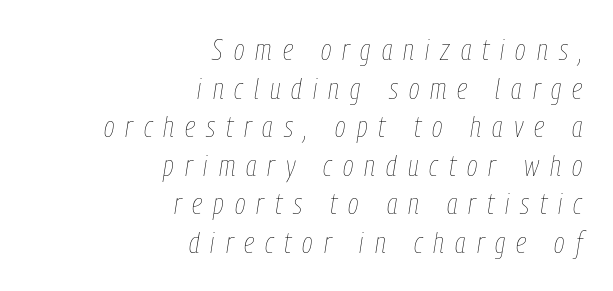
Q: Is the text bold? A: No.
Q: Is the text italic (slanted)? A: Yes, it leans right by about 9 degrees.
Q: Is the text underlined? A: No.
Q: How is the paragraph aligned? A: Right-aligned.
Q: Is the spacing between letters normal or unusually wide? A: Unusually wide.
Q: Is the spacing between lines tight, normal or loose? A: Normal.
Q: Width (condensed, normal, or wide)? A: Condensed.
Q: Stroke contrast? A: Low.
Q: x-height? A: Medium.
Q: Monospaced? A: No.
